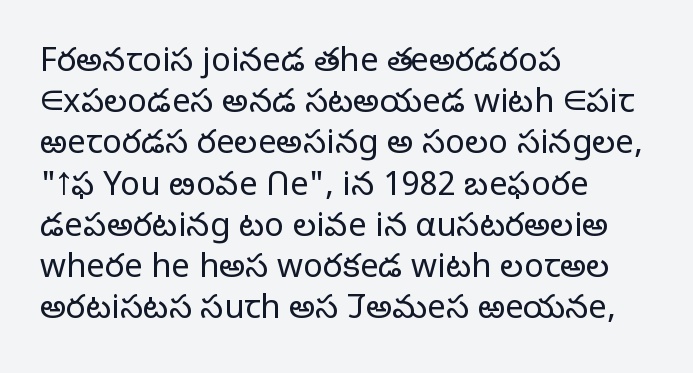
The letters carry no serifs — their stems end cleanly without finishing strokes. The font's upright variant was chosen for this text. You could not count columns in this text — the font is proportionally spaced. Letters rest on an invisible, unmarked baseline. Here the glyphs are tracked normally, forming tight word shapes.
